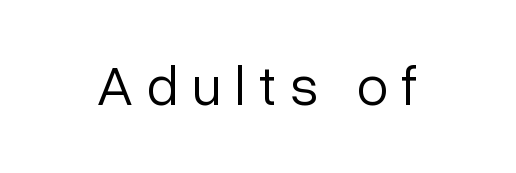
Q: Is the text bold? A: No.
Q: Is the text italic (slanted)? A: No, it is upright.
Q: Is the typeface a serif or a sans-serif typeface? A: Sans-serif.
Q: Is the text underlined? A: No.
Q: Is the spacing between letters normal or unusually wide? A: Unusually wide.
Q: Width (condensed, normal, or wide)? A: Normal.
Q: Stroke contrast? A: Low.
Q: x-height? A: Medium.
Q: Monospaced? A: No.
